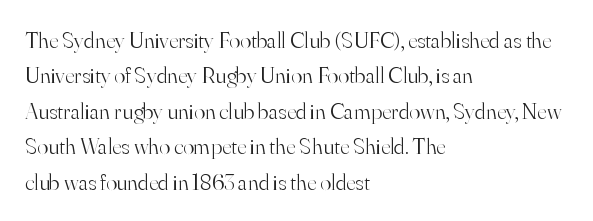
{"italic": "no", "bold": "no", "underline": "no", "align": "left", "line_spacing": "normal", "line_spacing_ratio": 1.54, "letter_spacing": "normal", "letter_spacing_em": 0.0, "glyph_px": 23}
